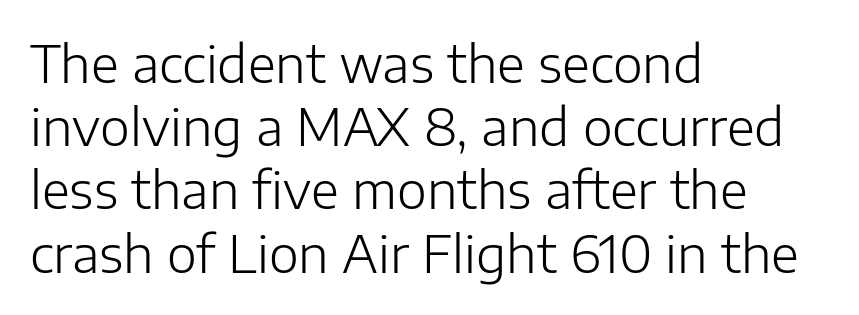
Is this a fixed-width face? No — the glyphs have proportional, varying widths. Serif or sans? Sans — the stroke terminals are bare. Every row of glyphs begins at an identical x-position on the left. The characters are drawn with everyday or finer stroke widths.
